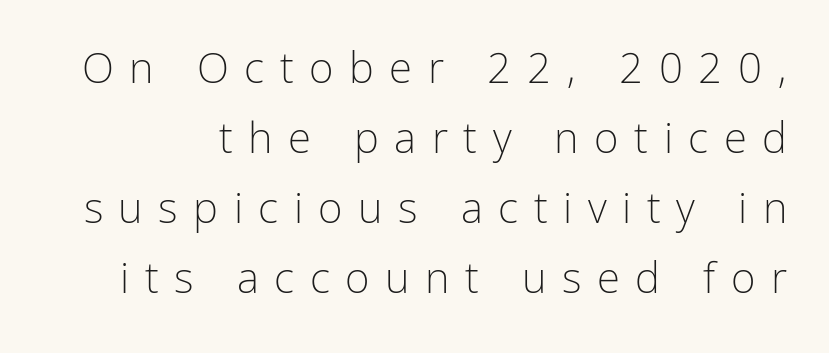
Does the leading feel generous? No, just average. Counters stay open thanks to moderate or lighter strokes. Here the glyphs are tracked loosely, breaking word shapes into spaced letters. Underline: absent. A typesetter would mark this as roman, not italic.
